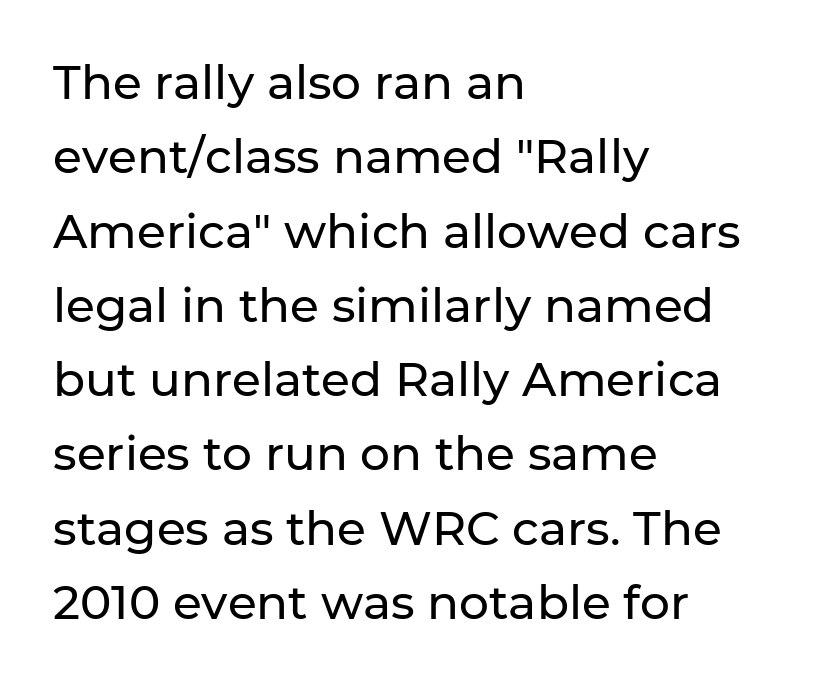
These lines are set flush left with a ragged right edge. This sample has the flowing, uneven cadence of proportional lettering. Each word holds together tightly as a unit, with standard inter-letter gaps. Descender tails drop into unmarked territory.
